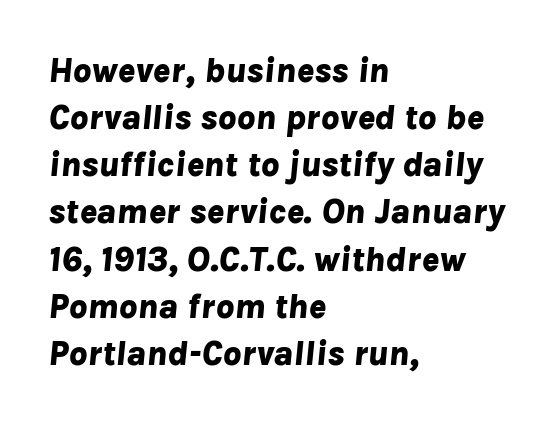
Q: Is the text bold? A: Yes.
Q: Is the text italic (slanted)? A: Yes, it leans right by about 8 degrees.
Q: Is the text underlined? A: No.
Q: How is the paragraph aligned? A: Left-aligned.
Q: Is the spacing between letters normal or unusually wide? A: Normal.
Q: Is the spacing between lines tight, normal or loose? A: Normal.
Q: Width (condensed, normal, or wide)? A: Normal.
Q: Stroke contrast? A: Low.
Q: x-height? A: Medium.
Q: Monospaced? A: No.
